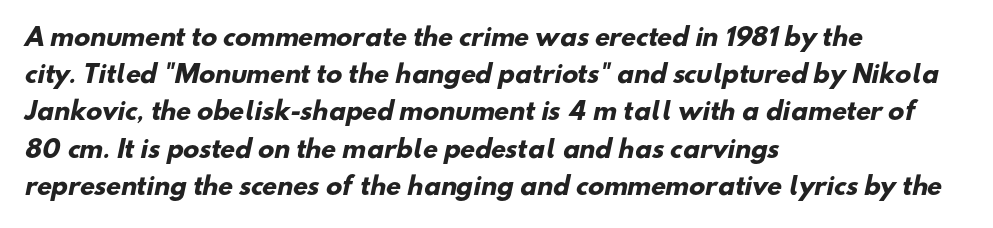
{"bold": "yes", "underline": "no", "align": "left", "line_spacing": "normal", "line_spacing_ratio": 1.55, "letter_spacing": "normal", "letter_spacing_em": 0.0, "glyph_px": 24}
